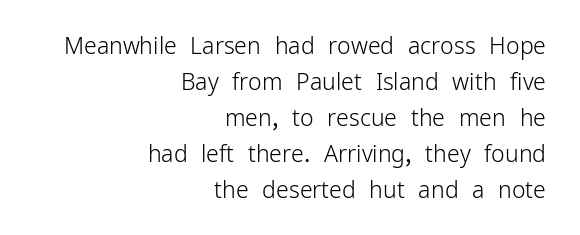
{"italic": "no", "bold": "no", "underline": "no", "align": "right", "line_spacing": "normal", "line_spacing_ratio": 1.56, "letter_spacing": "normal", "letter_spacing_em": 0.0, "glyph_px": 23}
